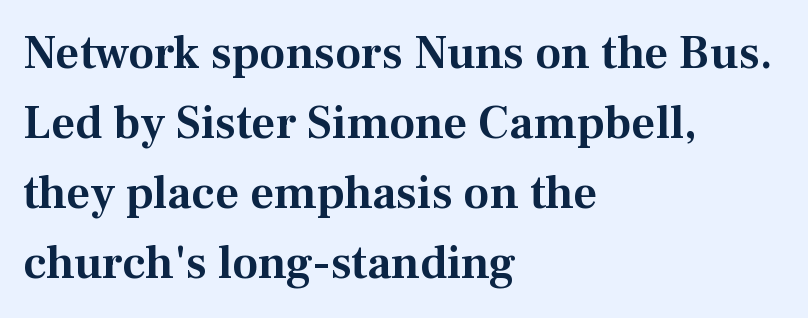
Q: Is the text italic (slanted)? A: No, it is upright.
Q: Is the typeface a serif or a sans-serif typeface? A: Serif.
Q: Is the text underlined? A: No.
Q: How is the paragraph aligned? A: Left-aligned.
Q: Is the spacing between letters normal or unusually wide? A: Normal.
Q: Is the spacing between lines tight, normal or loose? A: Normal.
Q: Width (condensed, normal, or wide)? A: Normal.
Q: Stroke contrast? A: Medium.
Q: x-height? A: Medium.
Q: Monospaced? A: No.
